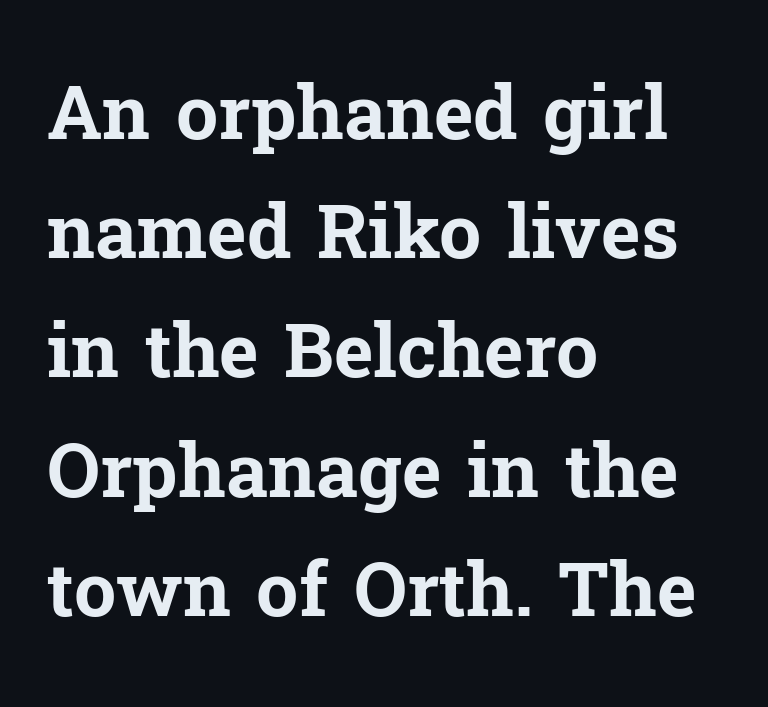
Evenly set lines give the paragraph a standard silhouette. Typeset ragged right — the left edge is the straight one. What kind of face is this? One with serifs. The rendering keeps characters at their native spacing. The foot of each line stays bare and open. These words are printed bold, with thick strokes throughout.
